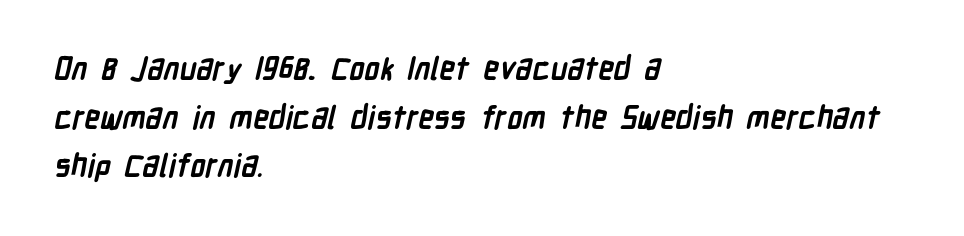
{"serif": "no", "bold": "yes", "weight": "semibold", "width": "condensed", "stroke_contrast": "low", "x_height": "medium", "monospaced": "no", "underline": "no", "align": "left", "line_spacing": "normal", "line_spacing_ratio": 1.57, "letter_spacing": "normal", "letter_spacing_em": 0.0, "glyph_px": 31}
